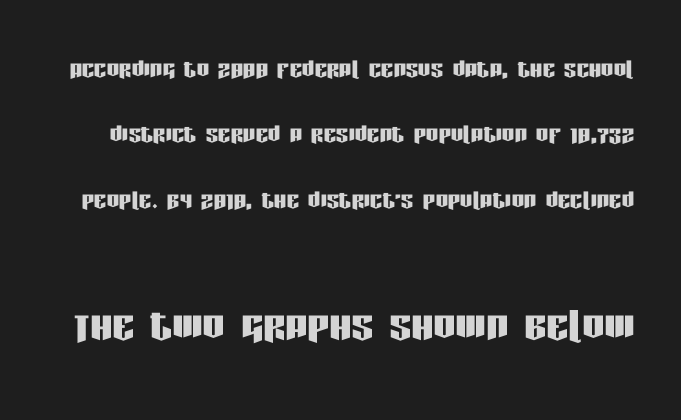
The image shows 55 px condensed sans-serif type, upright; set loose line spacing (2.11x), normal letter spacing, not underlined; the second (bottom) block is 1.77x larger; low stroke contrast and a large x-height.
